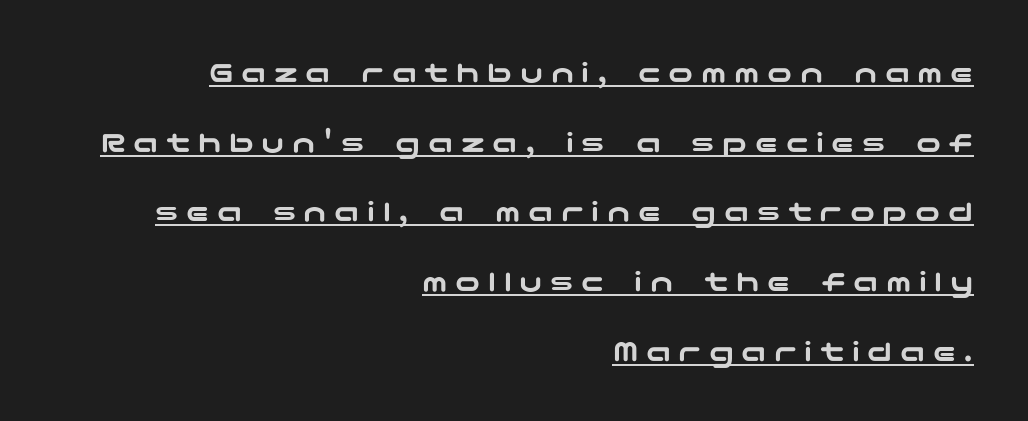
Vertical strokes here are truly vertical. The words here are underlined. Honestly, the rows look like they've been pulled way apart. Tracking here is generous; glyphs stand well apart from one another. Serifs: no, the terminals of the letterforms are clean. Leftover space on each line is placed entirely before the opening word.
